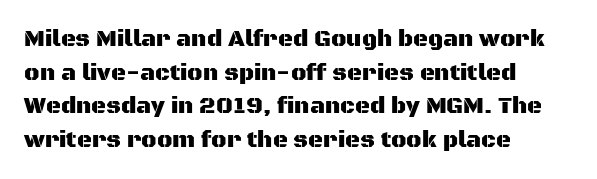
{"italic": "no", "underline": "no", "align": "left", "line_spacing": "normal", "line_spacing_ratio": 1.46, "letter_spacing": "normal", "letter_spacing_em": 0.0, "glyph_px": 23}
